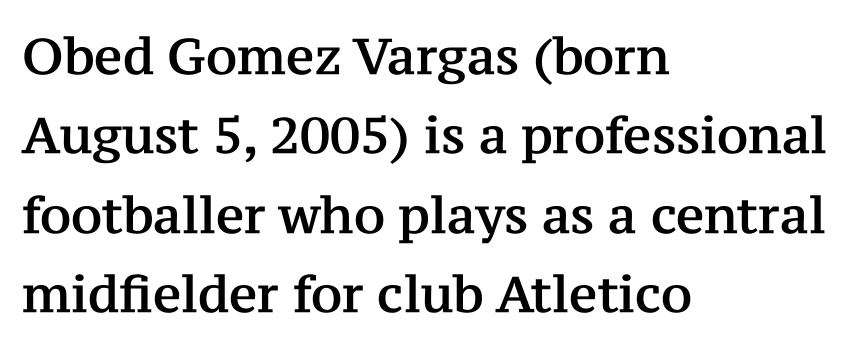
Do the letters lean? They stand straight. Stroke terminals: seriffed. Reading down the column, the eye jumps a familiar distance to each next line. Looks like regular typesetting: each glyph gets only the width it needs.
